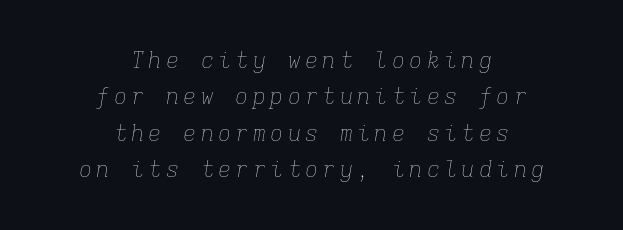
Quick note: underline off. An italicized treatment has been applied to the whole sample. Vertical spacing — default. Heft: none added — not bold. The whitespace from short lines is split evenly between both sides.
